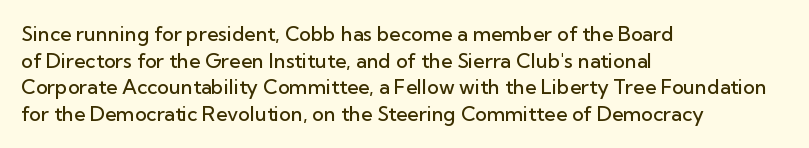
The specimen omits any rule beneath the text block's lines. Ordinary non-slanted type is in use. The tracking reads as untouched default to a designer's eye. Casual observation: everything's shoved over to the left. Honestly, the row spacing looks completely unremarkable.
